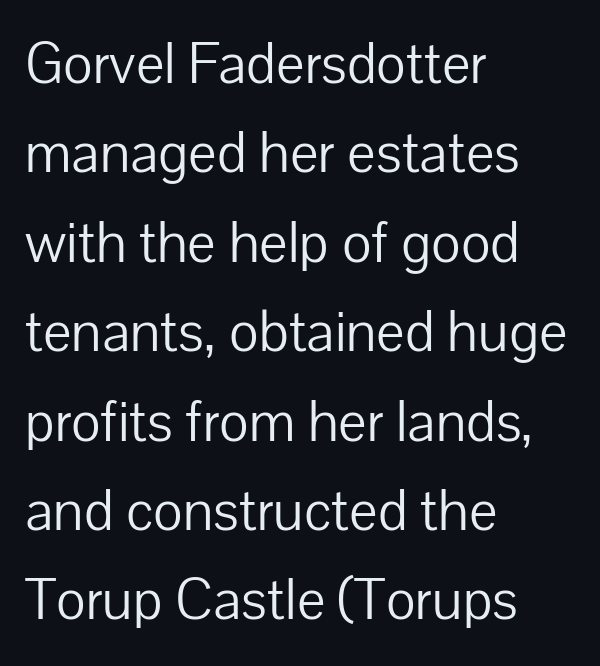
A sans-serif font was chosen for this passage. Honestly, the row spacing looks completely unremarkable. Type without underlining. Weight: not bold — regular or lighter.
